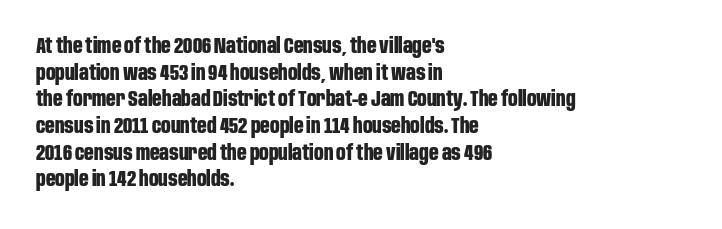
Q: Is the text bold? A: Yes.
Q: Is the text italic (slanted)? A: No, it is upright.
Q: Is the text underlined? A: No.
Q: How is the paragraph aligned? A: Left-aligned.
Q: Is the spacing between letters normal or unusually wide? A: Normal.
Q: Is the spacing between lines tight, normal or loose? A: Normal.
